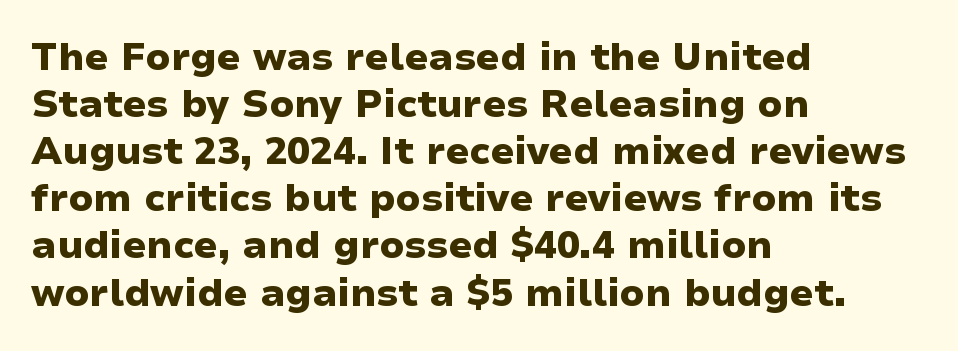
Q: Is the text bold? A: Yes.
Q: Is the text italic (slanted)? A: No, it is upright.
Q: Is the typeface a serif or a sans-serif typeface? A: Sans-serif.
Q: Is the text underlined? A: No.
Q: How is the paragraph aligned? A: Left-aligned.
Q: Is the spacing between letters normal or unusually wide? A: Normal.
Q: Width (condensed, normal, or wide)? A: Wide.
Q: Stroke contrast? A: Low.
Q: x-height? A: Medium.
Q: Monospaced? A: No.
